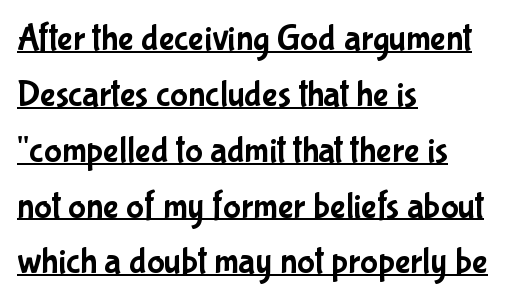
The setting favours the left margin, as ordinary paragraphs usually do. Somebody hit Ctrl+U on this one — the words are underlined. Here the designer chose a conventional face with non-uniform glyph widths. The letterforms sit shoulder to shoulder at normal distance.
